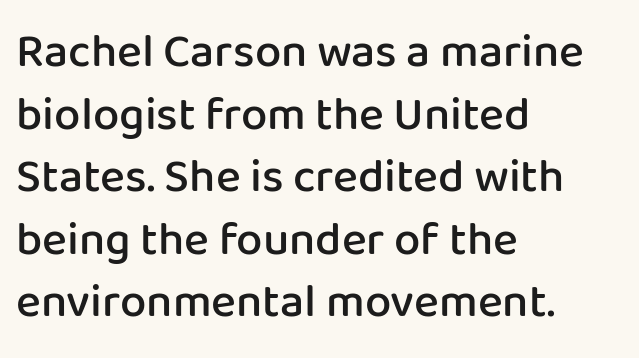
The string is rendered with underlining switched off. The font's upright variant was chosen for this text. These lines are rendered in a variable-pitch font. The tracking reads as untouched default to a designer's eye.
